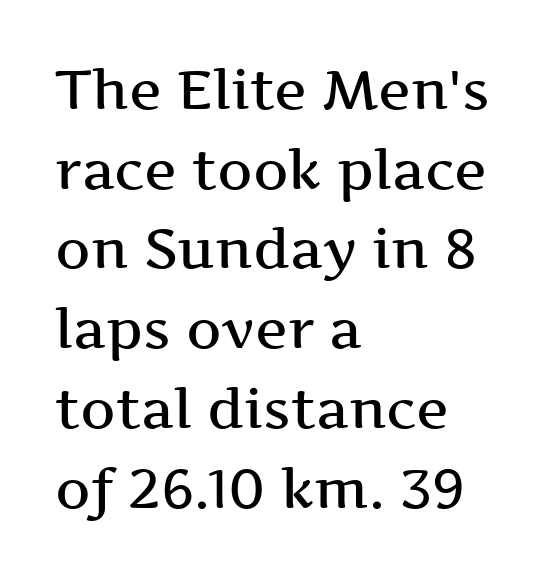
Q: Is the text bold? A: Semi-bold.
Q: Is the text italic (slanted)? A: No, it is upright.
Q: Is the typeface a serif or a sans-serif typeface? A: Serif.
Q: Is the text underlined? A: No.
Q: How is the paragraph aligned? A: Left-aligned.
Q: Is the spacing between letters normal or unusually wide? A: Normal.
Q: Is the spacing between lines tight, normal or loose? A: Normal.
Q: Width (condensed, normal, or wide)? A: Wide.
Q: Stroke contrast? A: Medium.
Q: x-height? A: Medium.
Q: Monospaced? A: No.
